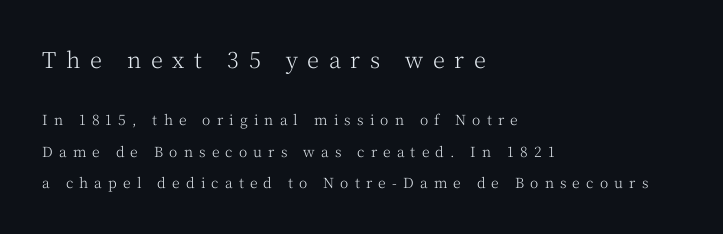
Q: Is the text bold? A: No.
Q: Is the text italic (slanted)? A: No, it is upright.
Q: Is the text underlined? A: No.
Q: How is the paragraph aligned? A: Left-aligned.
Q: Is the spacing between letters normal or unusually wide? A: Unusually wide.
Q: Is the spacing between lines tight, normal or loose? A: Loose.
Q: Which block of text is set in a larger size, the first (top) or the second (bottom)? A: The first (top) one.
